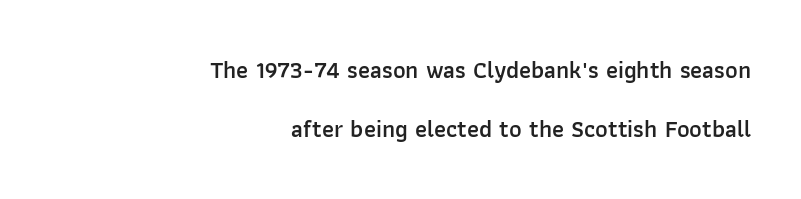
Q: Is the text bold? A: Semi-bold.
Q: Is the text italic (slanted)? A: No, it is upright.
Q: Is the text underlined? A: No.
Q: How is the paragraph aligned? A: Right-aligned.
Q: Is the spacing between letters normal or unusually wide? A: Normal.
Q: Is the spacing between lines tight, normal or loose? A: Loose.
